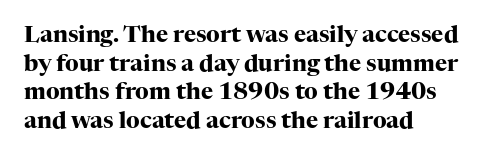
{"italic": "no", "bold": "yes", "underline": "no", "align": "left", "line_spacing_ratio": 1.24, "letter_spacing": "normal", "letter_spacing_em": 0.0, "glyph_px": 23}
